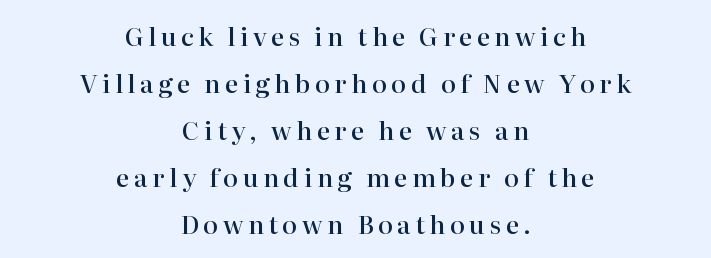
{"italic": "no", "bold": "semi", "underline": "no", "align": "center", "line_spacing_ratio": 1.88, "glyph_px": 25}
